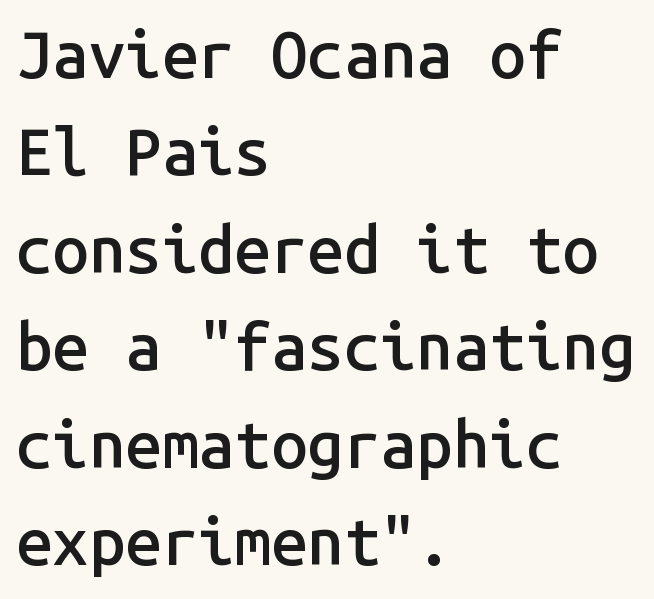
{"serif": "no", "italic": "no", "bold": "semi", "weight": "semibold", "width": "normal", "stroke_contrast": "low", "x_height": "medium", "monospaced": "yes", "underline": "no", "align": "left", "line_spacing": "normal", "line_spacing_ratio": 1.5, "letter_spacing": "normal", "letter_spacing_em": 0.0, "glyph_px": 65}
